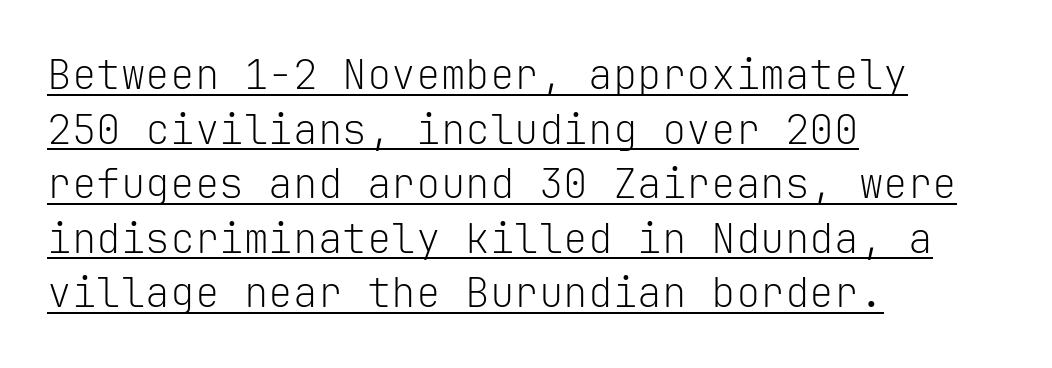
Q: Is the text bold? A: No.
Q: Is the text italic (slanted)? A: No, it is upright.
Q: Is the typeface a serif or a sans-serif typeface? A: Sans-serif.
Q: Is the text underlined? A: Yes.
Q: How is the paragraph aligned? A: Left-aligned.
Q: Is the spacing between letters normal or unusually wide? A: Normal.
Q: Is the spacing between lines tight, normal or loose? A: Normal.
Q: Width (condensed, normal, or wide)? A: Normal.
Q: Stroke contrast? A: Low.
Q: x-height? A: Medium.
Q: Monospaced? A: Yes.
